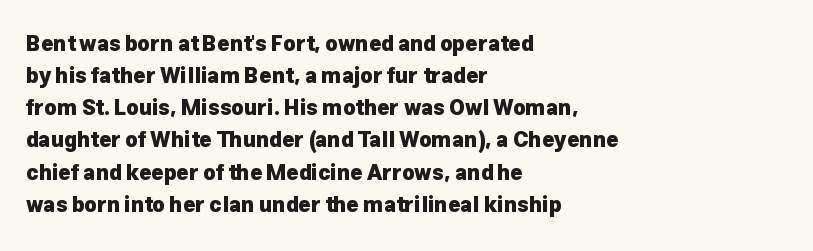
Q: Is the text bold? A: Yes.
Q: Is the text italic (slanted)? A: No, it is upright.
Q: Is the text underlined? A: No.
Q: How is the paragraph aligned? A: Left-aligned.
Q: Is the spacing between letters normal or unusually wide? A: Normal.
Q: Is the spacing between lines tight, normal or loose? A: Normal.
